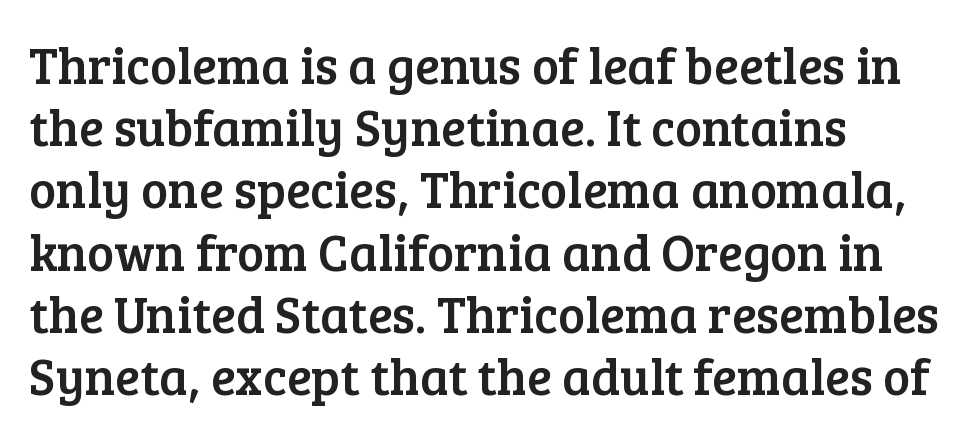
The image shows 51 px serif type, upright; set left-aligned, line spacing 1.22x, normal letter spacing, not underlined; low stroke contrast and a medium x-height.
